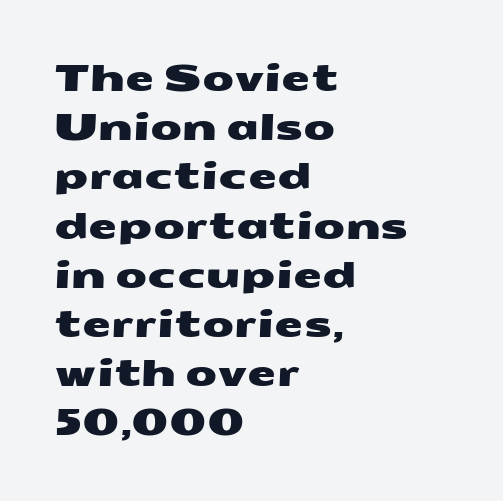
The image shows 37 px wide sans-serif type; set left-aligned, normal line spacing (1.33x), normal letter spacing, not underlined; medium stroke contrast and a medium x-height.
